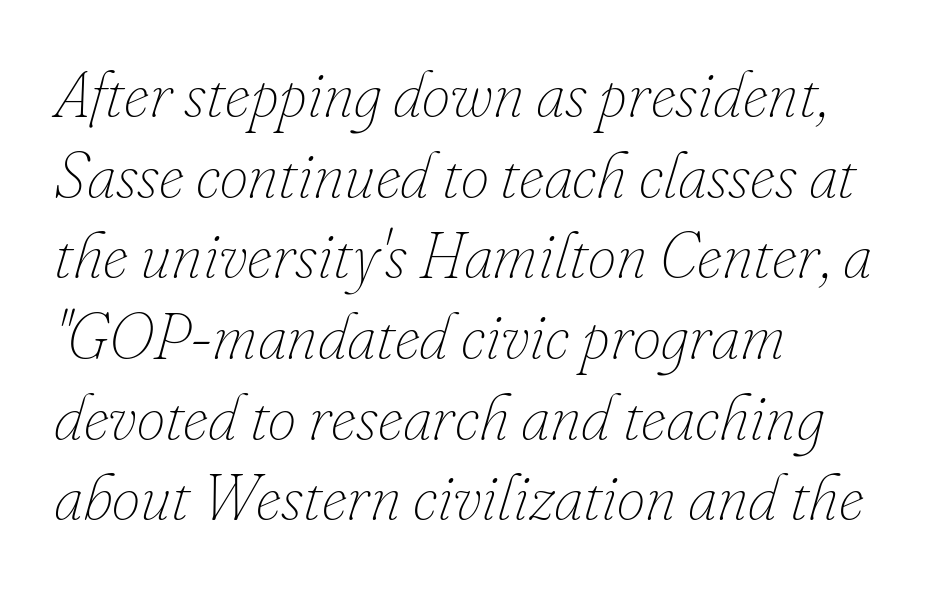
Q: Is the text bold? A: No.
Q: Is the text italic (slanted)? A: Yes, it leans right by about 16 degrees.
Q: Is the text underlined? A: No.
Q: How is the paragraph aligned? A: Left-aligned.
Q: Is the spacing between letters normal or unusually wide? A: Normal.
Q: Is the spacing between lines tight, normal or loose? A: Normal.
Q: Width (condensed, normal, or wide)? A: Normal.
Q: Stroke contrast? A: Low.
Q: x-height? A: Small.
Q: Monospaced? A: No.
